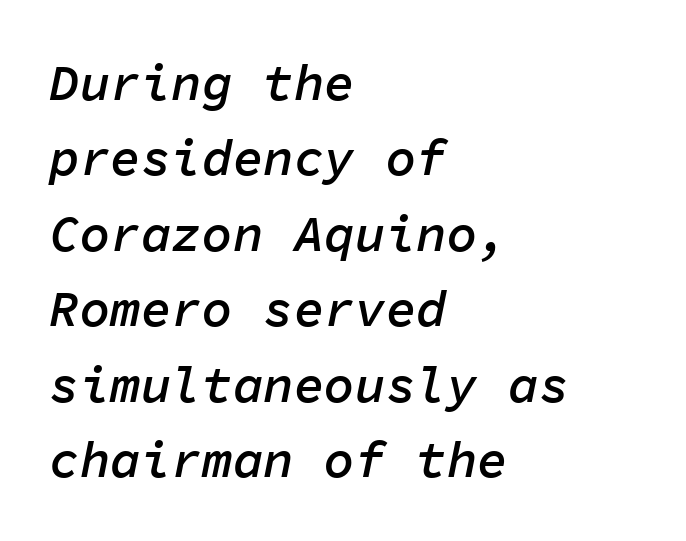
The image shows 51 px semibold type, italic (leaning right), monospaced; set left-aligned, normal line spacing (1.48x), normal letter spacing, not underlined; low stroke contrast and a medium x-height.
